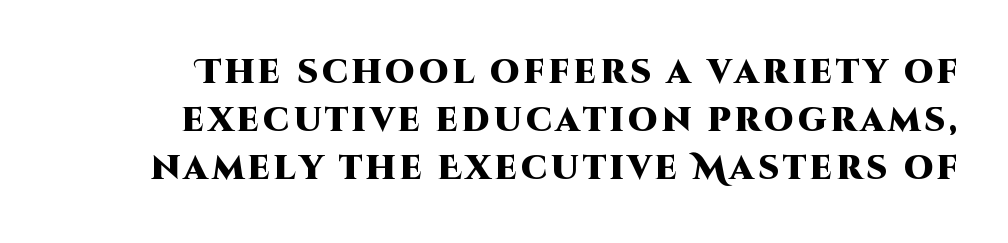
The glyphs have the mass of a bold cut. This sample uses a sans-serif face. The passage shown is not underscored anywhere. Students, observe: this is what conventionally led text looks like. The letters advance in unequal steps, a hallmark of proportional type. Posture: upright roman.
